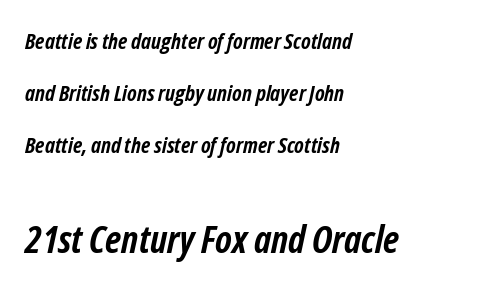
The following chunk of copy outweighs the initial chunk in type size. The font is running at its bold setting. Notice how the stems are inclined rather than vertical — that's the hallmark of italics. The gaps between neighbouring characters are ordinary and unremarkable. The rendering anchors every line to the left-hand side.
